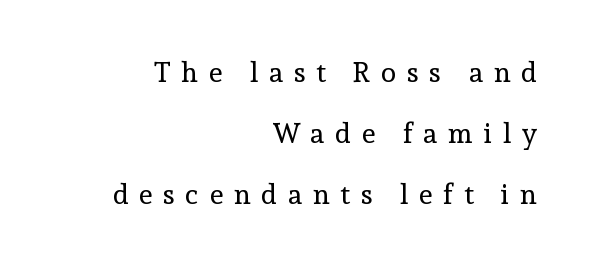
Is there much room between lines? Yes — plenty of vertical air separates them. Students, note that the glyphs here are deliberately spaced far apart. Vertical strokes here are truly vertical. Weight: not bold — regular or lighter. The compositor pushed each line to the right boundary. Think of a printed novel: that variable character pitch is what you see here.
